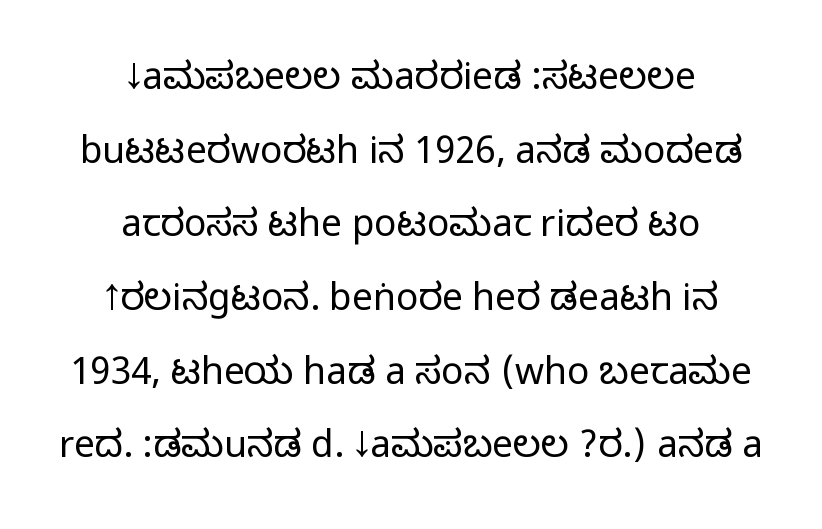
Glance below the letters and you will spot only blank space. Italic? Not at all — the glyphs are vertical. In terms of letterform style, serifs are entirely absent. A centered setting, common on invitations and titles, is used for this passage. The leading is generous, giving the passage an open texture.
